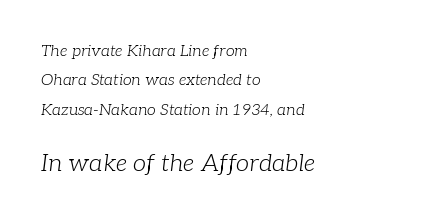
Caption: upper text group reduced, lower text group enlarged. When letters slant like this, we call the style italic. This sample uses plain, unmodified letter spacing. Line starts are locked; line ends wander. Nobody drew a line under any word here. Is the type heavy? It reads as light-to-regular instead.
